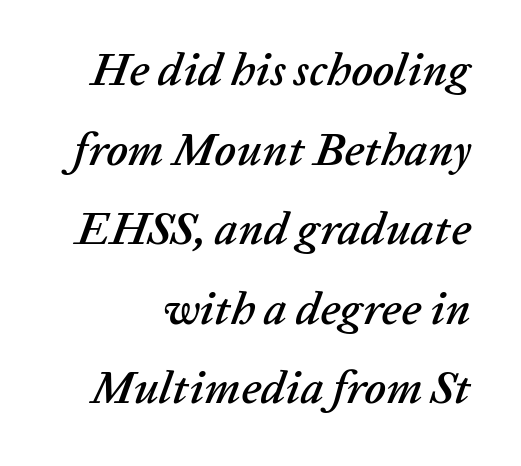
{"italic": "yes", "lean": "right", "slant_degrees": 20, "width": "normal", "stroke_contrast": "low", "x_height": "medium", "monospaced": "no", "underline": "no", "line_spacing_ratio": 1.73, "letter_spacing": "normal", "letter_spacing_em": 0.0, "glyph_px": 46}
